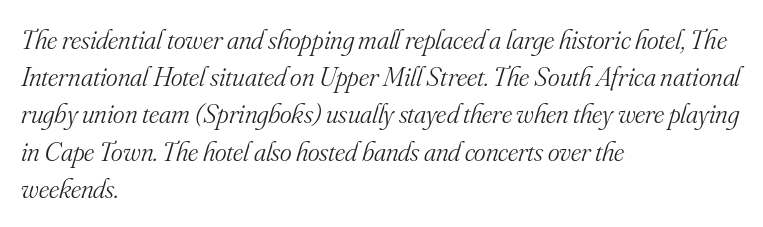
{"serif": "yes", "italic": "yes", "lean": "right", "slant_degrees": 16, "bold": "no", "weight": "light", "width": "normal", "stroke_contrast": "medium", "x_height": "small", "monospaced": "no", "underline": "no", "align": "left", "line_spacing": "normal", "line_spacing_ratio": 1.33, "letter_spacing": "normal", "letter_spacing_em": 0.0, "glyph_px": 28}
